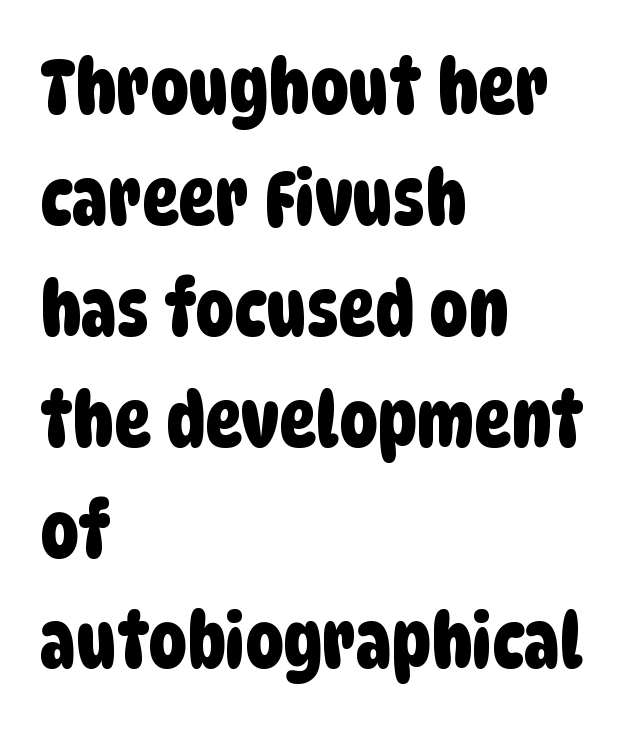
The image shows 77 px condensed sans-serif type; set left-aligned, normal line spacing (1.44x), normal letter spacing, not underlined; low stroke contrast and a large x-height.
